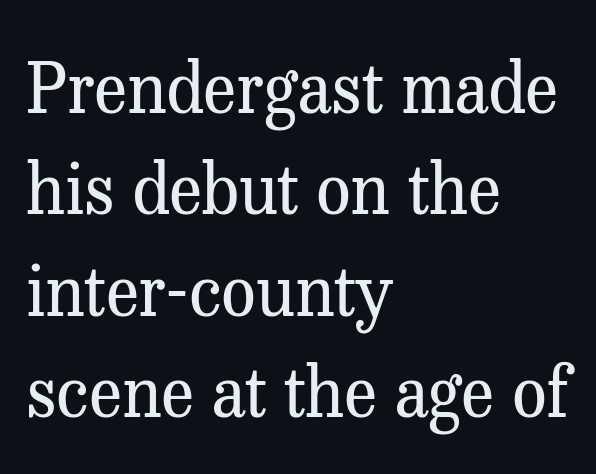
The space directly below the letters is spotless. Unlike italic type, these characters show no tilt at all. Default kerning and tracking; the words read as compact shapes. Serifs: yes, visible at the terminals of the letterforms. Proportional: the letters do not fall into vertical columns. This sample is left-justified, so line endings fall wherever the words run out.
